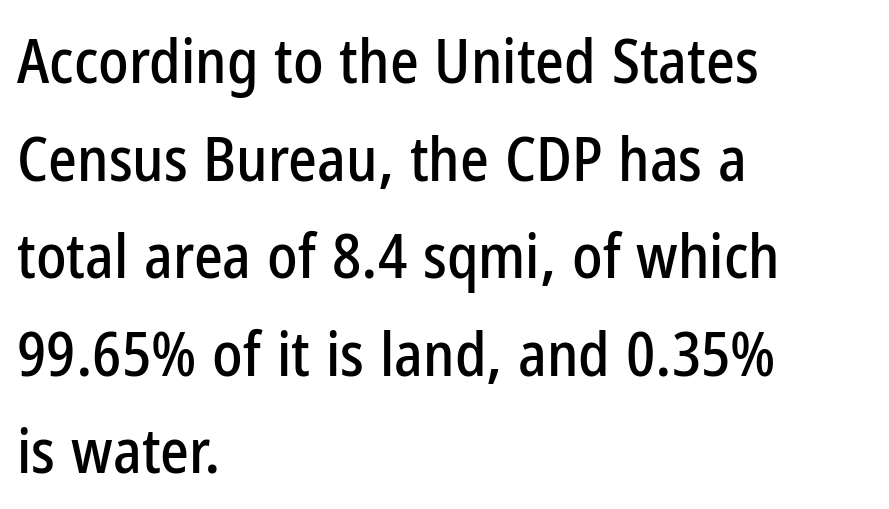
{"serif": "no", "italic": "no", "width": "condensed", "stroke_contrast": "low", "x_height": "medium", "monospaced": "no", "underline": "no", "align": "left", "line_spacing": "normal", "line_spacing_ratio": 1.6, "letter_spacing": "normal", "letter_spacing_em": 0.0, "glyph_px": 61}
